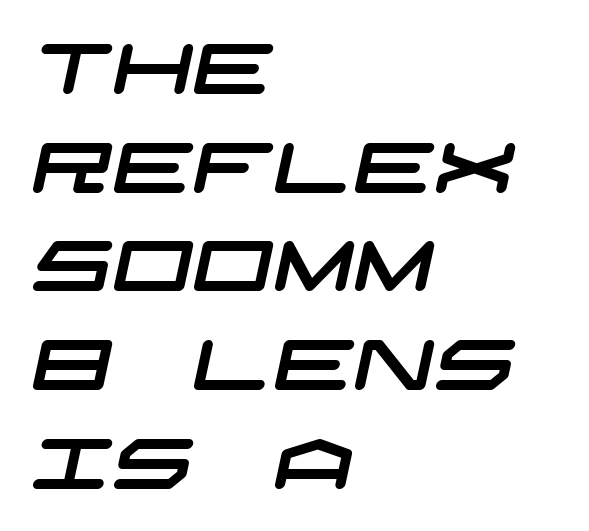
{"serif": "no", "width": "wide", "stroke_contrast": "low", "x_height": "large", "underline": "no", "align": "left", "line_spacing": "normal", "line_spacing_ratio": 1.39, "letter_spacing": "normal", "letter_spacing_em": 0.0, "glyph_px": 71}
